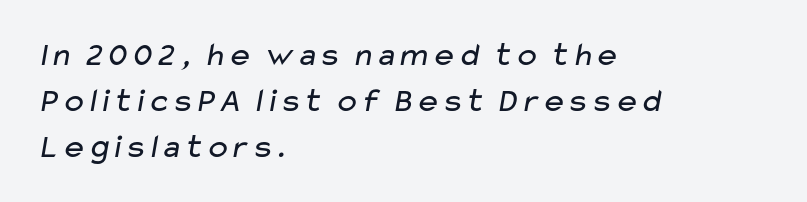
Q: Is the text bold? A: No.
Q: Is the typeface a serif or a sans-serif typeface? A: Sans-serif.
Q: Is the text underlined? A: No.
Q: How is the paragraph aligned? A: Left-aligned.
Q: Is the spacing between letters normal or unusually wide? A: Normal.
Q: Is the spacing between lines tight, normal or loose? A: Normal.
Q: Width (condensed, normal, or wide)? A: Wide.
Q: Stroke contrast? A: Low.
Q: x-height? A: Medium.
Q: Monospaced? A: No.
